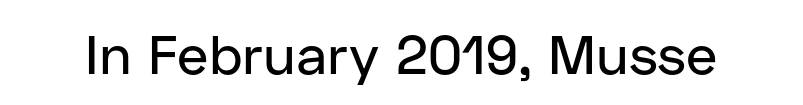
Q: Is the text italic (slanted)? A: No, it is upright.
Q: Is the typeface a serif or a sans-serif typeface? A: Sans-serif.
Q: Is the text underlined? A: No.
Q: Is the spacing between letters normal or unusually wide? A: Normal.
Q: Width (condensed, normal, or wide)? A: Normal.
Q: Stroke contrast? A: Low.
Q: x-height? A: Medium.
Q: Monospaced? A: No.
